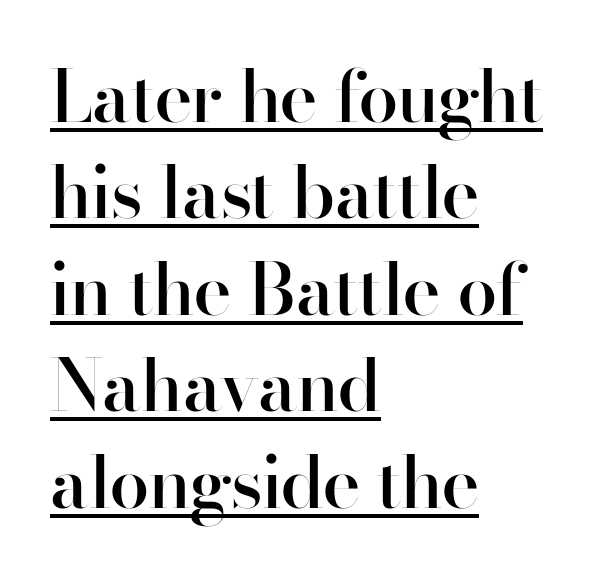
Q: Is the text bold? A: Semi-bold.
Q: Is the text italic (slanted)? A: No, it is upright.
Q: Is the typeface a serif or a sans-serif typeface? A: Sans-serif.
Q: Is the text underlined? A: Yes.
Q: How is the paragraph aligned? A: Left-aligned.
Q: Is the spacing between letters normal or unusually wide? A: Normal.
Q: Is the spacing between lines tight, normal or loose? A: Normal.
Q: Width (condensed, normal, or wide)? A: Normal.
Q: Stroke contrast? A: High.
Q: x-height? A: Small.
Q: Monospaced? A: No.
